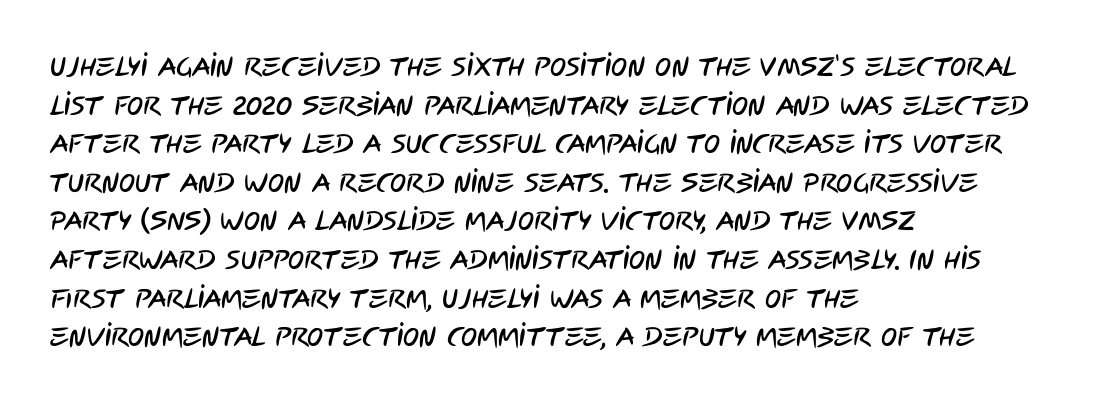
The image shows 27 px text type; set left-aligned, normal line spacing (1.43x), normal letter spacing, not underlined.
